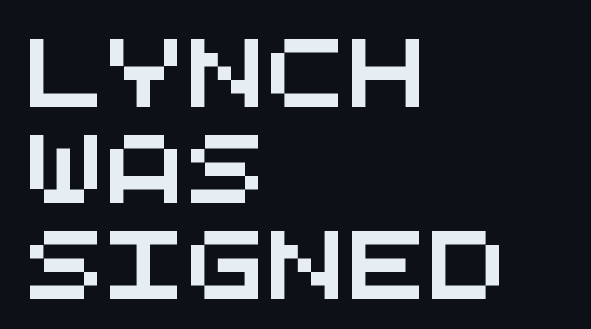
Does the leading feel generous? No, just average. Is this a fixed-width face? Yes — each glyph sits in an identical cell. Only glyphs here, with clear space below each row. The text block is weighted toward the left margin, trailing off unevenly rightward. Nothing unusual about the tracking: characters are spaced as the font intends.
